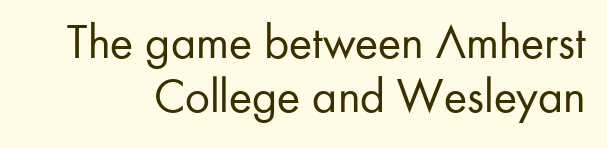
Q: Is the text bold? A: No.
Q: Is the text italic (slanted)? A: No, it is upright.
Q: Is the typeface a serif or a sans-serif typeface? A: Sans-serif.
Q: Is the text underlined? A: No.
Q: Is the spacing between letters normal or unusually wide? A: Normal.
Q: Is the spacing between lines tight, normal or loose? A: Tight.
Q: Width (condensed, normal, or wide)? A: Normal.
Q: Stroke contrast? A: Low.
Q: x-height? A: Small.
Q: Monospaced? A: No.
